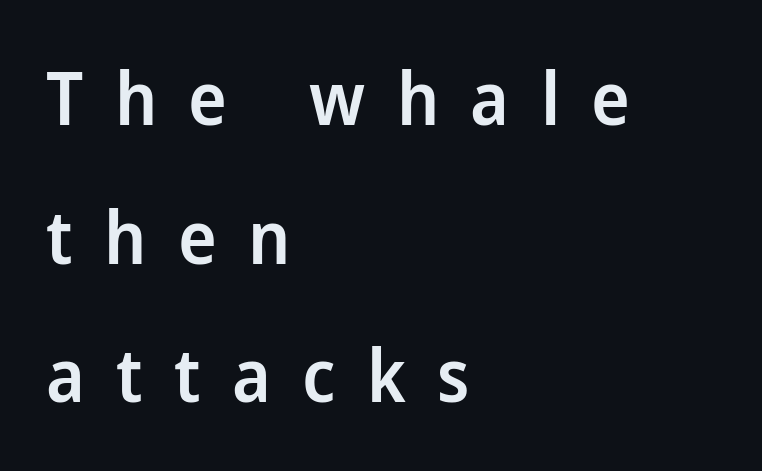
Quick note: not italic, upright. The gaps between neighbouring characters are conspicuously large. Semibold letterforms, between regular and bold. One glance says open: line gaps are wider than usual.
